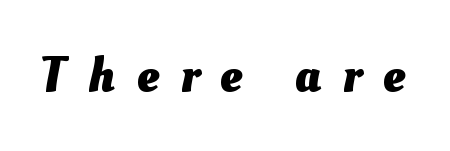
{"bold": "yes", "weight": "heavy", "width": "normal", "stroke_contrast": "medium", "x_height": "small", "monospaced": "no", "underline": "no", "letter_spacing": "wide", "letter_spacing_em": 0.44, "glyph_px": 49}
